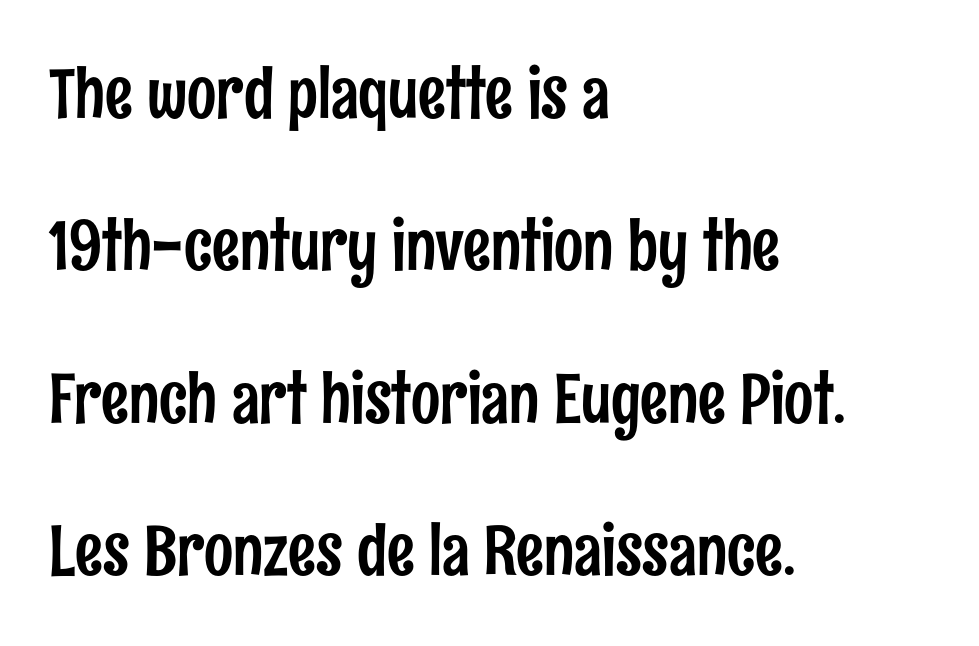
The image shows 69 px condensed sans-serif type, upright; set left-aligned, loose line spacing (2.21x), normal letter spacing, not underlined; low stroke contrast and a medium x-height.
